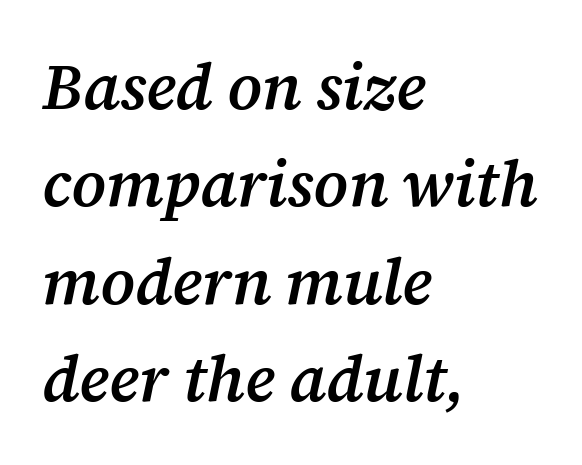
Q: Is the text bold? A: Semi-bold.
Q: Is the text italic (slanted)? A: Yes, it leans right by about 12 degrees.
Q: Is the typeface a serif or a sans-serif typeface? A: Serif.
Q: Is the text underlined? A: No.
Q: How is the paragraph aligned? A: Left-aligned.
Q: Is the spacing between letters normal or unusually wide? A: Normal.
Q: Is the spacing between lines tight, normal or loose? A: Normal.
Q: Width (condensed, normal, or wide)? A: Normal.
Q: Stroke contrast? A: Medium.
Q: x-height? A: Medium.
Q: Monospaced? A: No.
